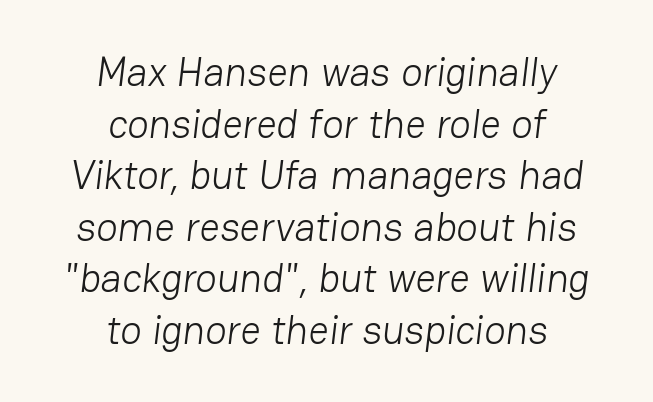
{"serif": "no", "bold": "no", "weight": "light", "width": "normal", "stroke_contrast": "low", "x_height": "medium", "monospaced": "no", "underline": "no", "align": "center", "line_spacing": "normal", "line_spacing_ratio": 1.29, "letter_spacing": "normal", "letter_spacing_em": 0.0, "glyph_px": 40}
